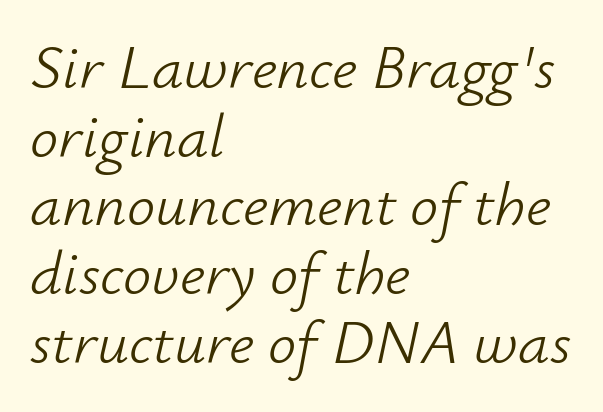
There's an unmistakable incline to the writing here. Stroke mass is kept to a normal reading level or below. This rendering leaves character spacing at its baseline value. The ragged edge is on the right, which tells us the setting is flush left.
